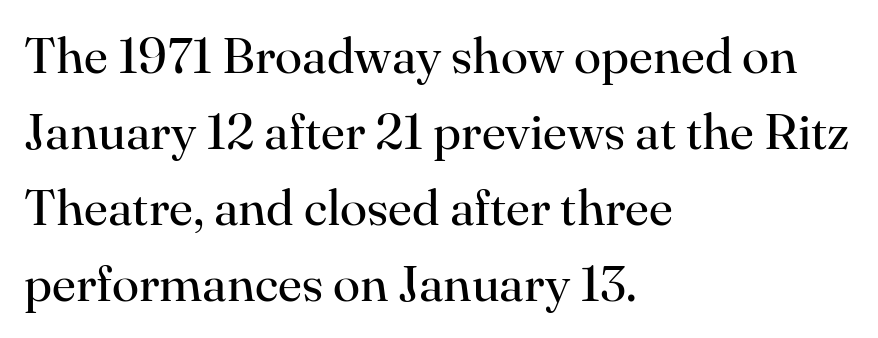
{"serif": "yes", "italic": "no", "bold": "no", "weight": "regular", "width": "normal", "stroke_contrast": "high", "x_height": "small", "monospaced": "no", "underline": "no", "align": "left", "line_spacing": "normal", "line_spacing_ratio": 1.52, "letter_spacing": "normal", "letter_spacing_em": 0.0, "glyph_px": 50}
